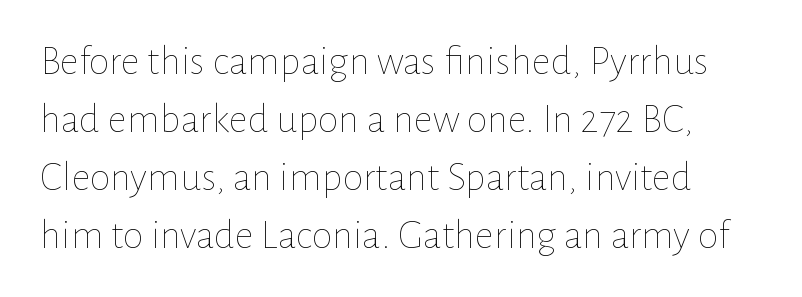
Q: Is the text bold? A: No.
Q: Is the text italic (slanted)? A: No, it is upright.
Q: Is the text underlined? A: No.
Q: Is the spacing between letters normal or unusually wide? A: Normal.
Q: Is the spacing between lines tight, normal or loose? A: Normal.
Q: Width (condensed, normal, or wide)? A: Normal.
Q: Stroke contrast? A: Low.
Q: x-height? A: Medium.
Q: Monospaced? A: No.
